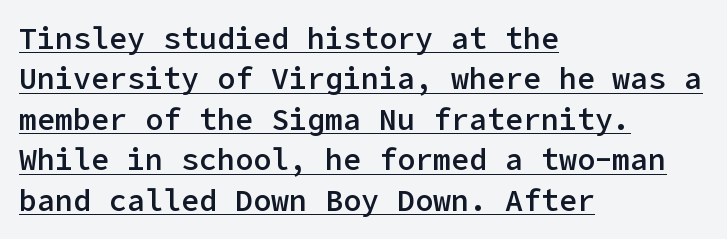
{"serif": "no", "italic": "no", "bold": "semi", "weight": "semibold", "width": "normal", "stroke_contrast": "low", "x_height": "medium", "underline": "yes", "align": "left", "line_spacing": "normal", "line_spacing_ratio": 1.35, "letter_spacing": "normal", "letter_spacing_em": 0.0, "glyph_px": 30}
